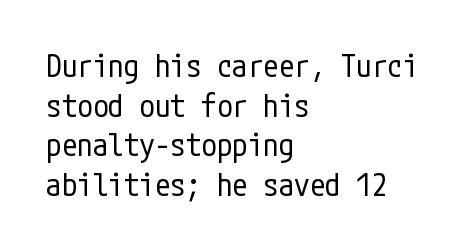
A classic flush-left, rag-right setting is used for this passage. Nothing sits at the stroke ends, so this counts as sans-serif. The face looks like a standard text weight, possibly lighter. This is roman type, the default non-slanted kind.
